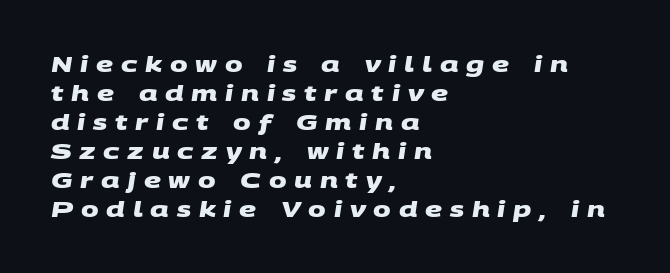
Spacing between characters has been opened up far beyond the box default. The strip under each line holds only bare page. Heavy, bold letterforms. Normally led — the rows are evenly, conventionally spaced.
